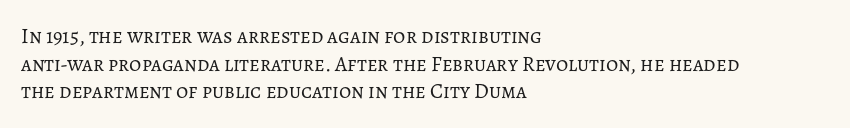
The image shows 21 px text type, upright; set left-aligned, normal line spacing (1.32x), normal letter spacing, not underlined.
